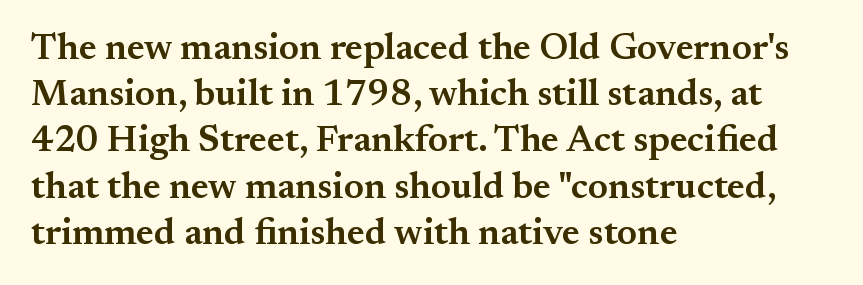
The image shows 37 px semibold serif type, upright; set left-aligned, normal line spacing (1.25x), normal letter spacing, not underlined; medium stroke contrast and a small x-height.
